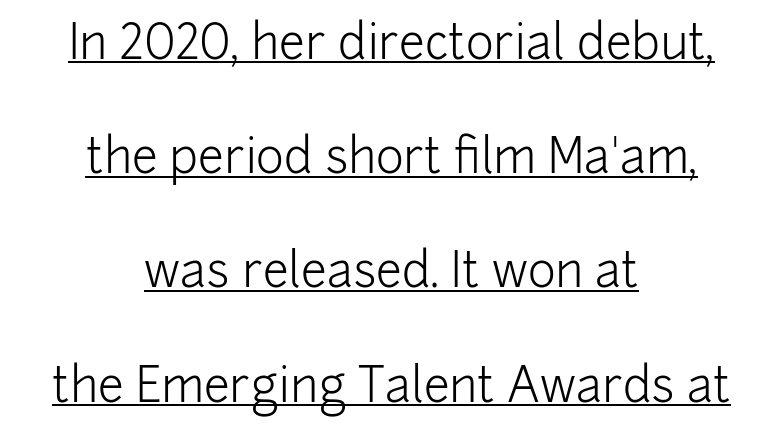
Q: Is the text bold? A: No.
Q: Is the text italic (slanted)? A: No, it is upright.
Q: Is the typeface a serif or a sans-serif typeface? A: Sans-serif.
Q: Is the text underlined? A: Yes.
Q: How is the paragraph aligned? A: Centered.
Q: Is the spacing between letters normal or unusually wide? A: Normal.
Q: Is the spacing between lines tight, normal or loose? A: Loose.
Q: Width (condensed, normal, or wide)? A: Normal.
Q: Stroke contrast? A: Low.
Q: x-height? A: Medium.
Q: Monospaced? A: No.
